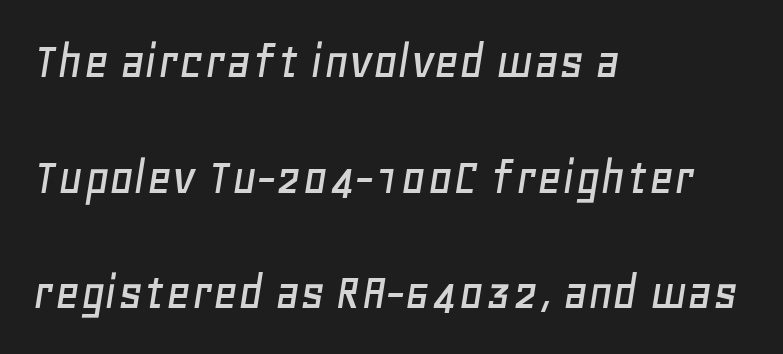
The image shows 54 px text type, italic (leaning right); set left-aligned, loose line spacing (2.14x), normal letter spacing, not underlined; low stroke contrast and a large x-height.
